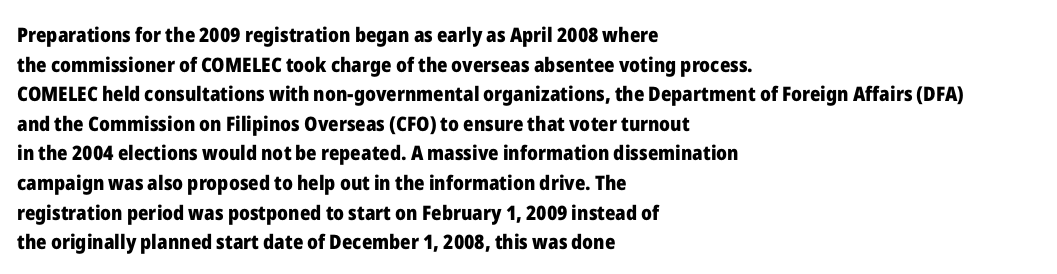
{"italic": "no", "bold": "yes", "underline": "no", "align": "left", "line_spacing": "normal", "line_spacing_ratio": 1.48, "letter_spacing": "normal", "letter_spacing_em": 0.0, "glyph_px": 20}
